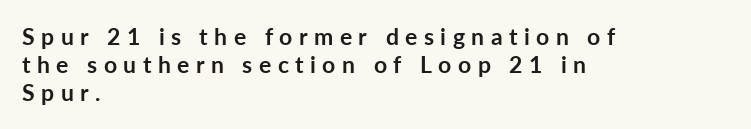
{"italic": "no", "bold": "yes", "underline": "no", "align": "left", "line_spacing_ratio": 1.22, "letter_spacing": "wide", "letter_spacing_em": 0.28, "glyph_px": 23}
